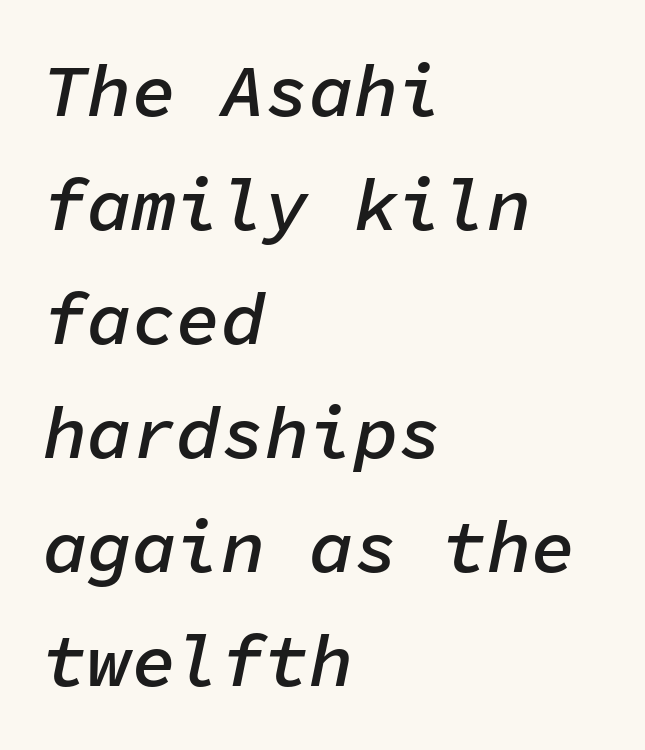
The image shows 74 px semibold type, italic (leaning right), monospaced; set left-aligned, normal line spacing (1.54x), normal letter spacing, not underlined; low stroke contrast and a medium x-height.
